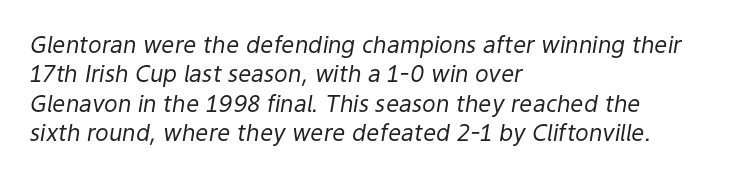
Q: Is the text bold? A: No.
Q: Is the text italic (slanted)? A: Yes, it leans right by about 9 degrees.
Q: Is the text underlined? A: No.
Q: How is the paragraph aligned? A: Left-aligned.
Q: Is the spacing between letters normal or unusually wide? A: Normal.
Q: Is the spacing between lines tight, normal or loose? A: Normal.
